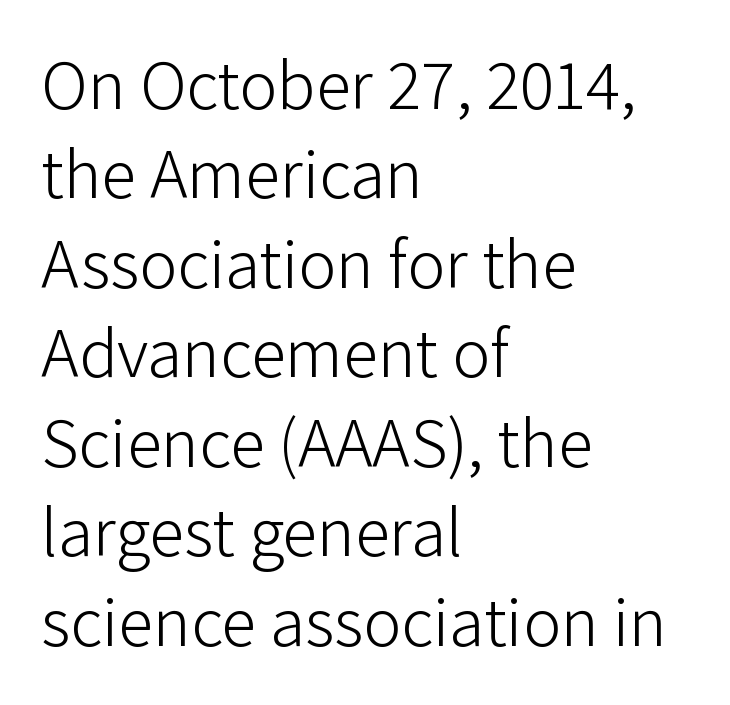
{"serif": "no", "italic": "no", "bold": "no", "weight": "light", "width": "normal", "stroke_contrast": "low", "x_height": "medium", "monospaced": "no", "underline": "no", "align": "left", "line_spacing": "normal", "line_spacing_ratio": 1.26, "letter_spacing": "normal", "letter_spacing_em": 0.0, "glyph_px": 71}
